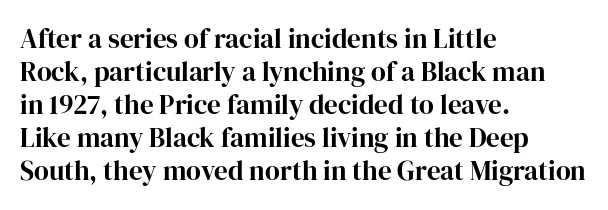
Q: Is the text italic (slanted)? A: No, it is upright.
Q: Is the text underlined? A: No.
Q: How is the paragraph aligned? A: Left-aligned.
Q: Is the spacing between letters normal or unusually wide? A: Normal.
